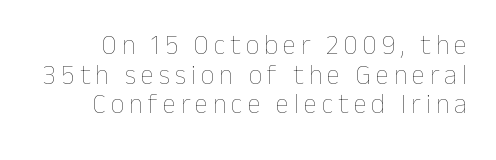
If you measured baseline to baseline, you'd find a short distance. These lines were composed using upright roman letters. Stroke thickness stays within the range of a standard reading face or lighter. Descenders hang freely into open space.
